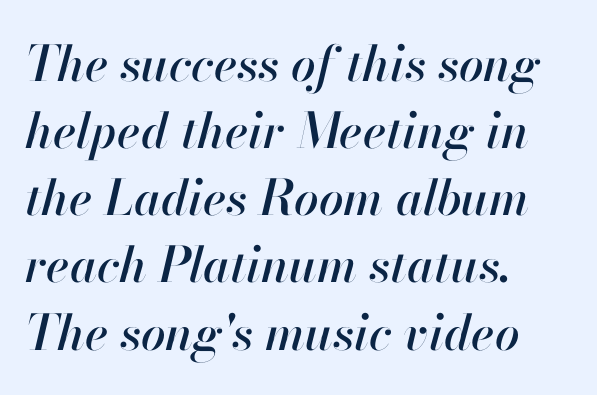
The rendering uses a moderate line-height, typical for paragraphs. Horizontal alignment here is leftward, the default for most running prose. The letters are slanted; this is an italic face. How are the letters spaced? Ordinarily, with no added tracking.
